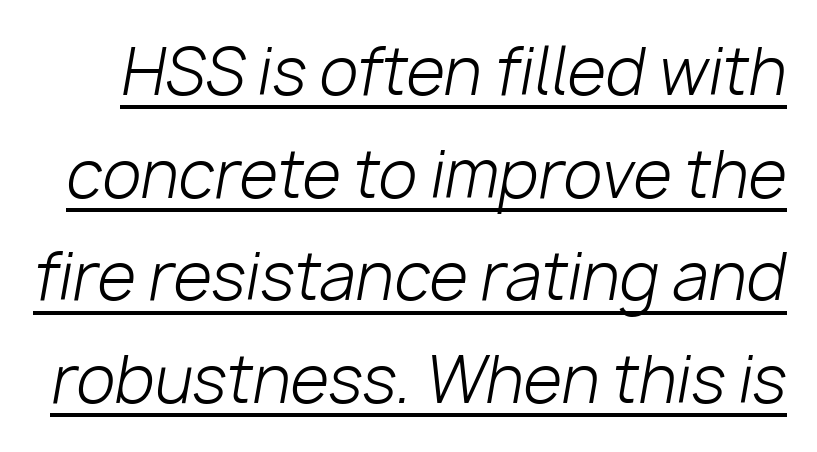
{"italic": "yes", "lean": "right", "slant_degrees": 10, "bold": "no", "weight": "light", "width": "normal", "stroke_contrast": "low", "x_height": "medium", "monospaced": "no", "underline": "yes", "line_spacing": "normal", "line_spacing_ratio": 1.63, "letter_spacing": "normal", "letter_spacing_em": 0.0, "glyph_px": 63}
